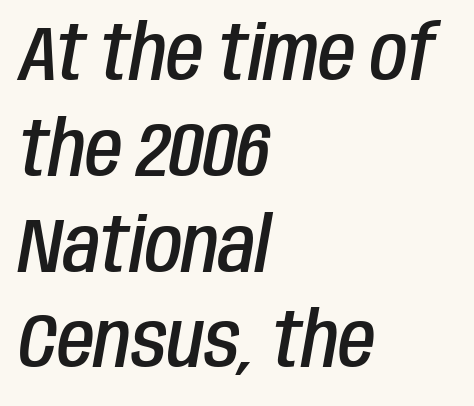
{"italic": "yes", "lean": "right", "slant_degrees": 10, "bold": "semi", "weight": "semibold", "width": "condensed", "stroke_contrast": "low", "x_height": "large", "monospaced": "no", "underline": "no", "align": "left", "line_spacing": "normal", "line_spacing_ratio": 1.26, "letter_spacing": "normal", "letter_spacing_em": 0.0, "glyph_px": 76}
